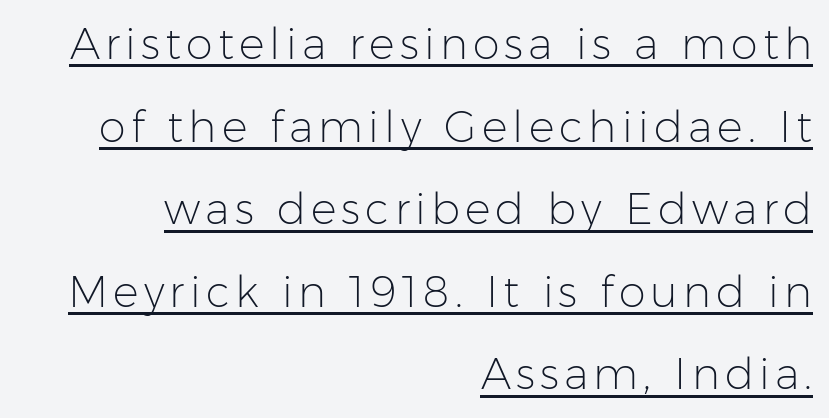
Q: Is the text bold? A: No.
Q: Is the text italic (slanted)? A: No, it is upright.
Q: Is the typeface a serif or a sans-serif typeface? A: Sans-serif.
Q: Is the text underlined? A: Yes.
Q: How is the paragraph aligned? A: Right-aligned.
Q: Is the spacing between lines tight, normal or loose? A: Loose.
Q: Width (condensed, normal, or wide)? A: Normal.
Q: Stroke contrast? A: Low.
Q: x-height? A: Medium.
Q: Monospaced? A: No.
